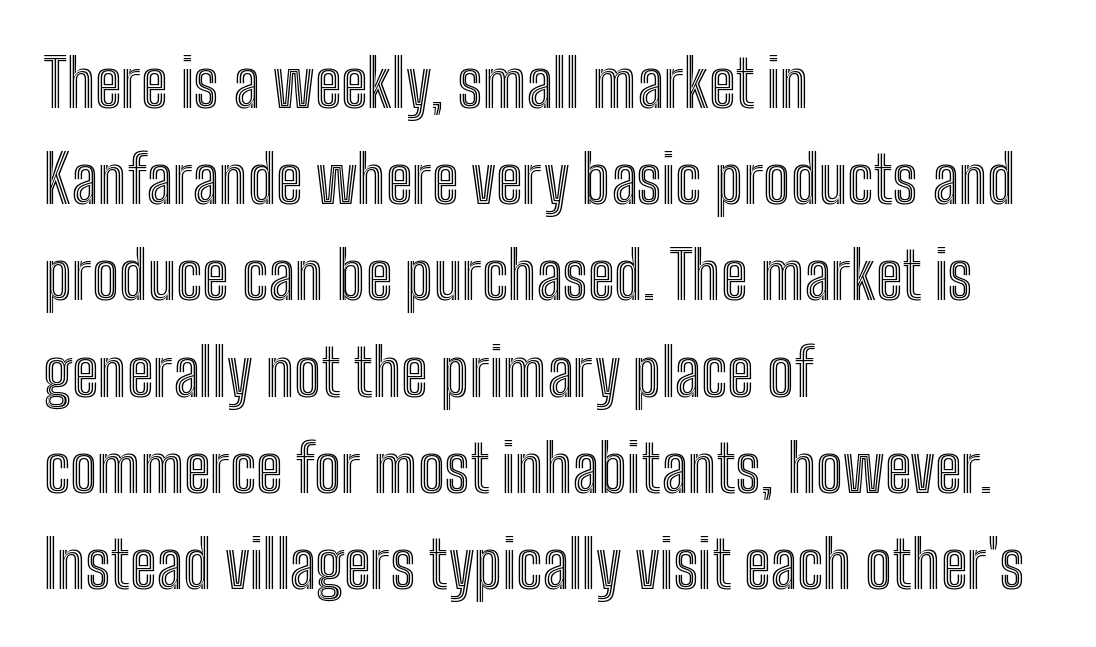
Normally led — the rows are evenly, conventionally spaced. The compositor pushed each line to the left boundary. Descenders hang freely into open space. Spacing verdict: proportional, widths tailored to each character. Style check: upright. Does extra space separate the letters? No, they use regular spacing.
